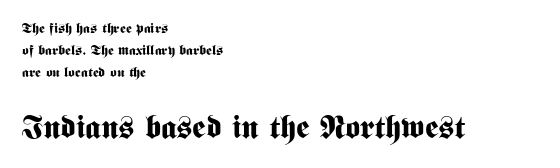
Is the lower block the larger one? Yes — the lower block carries the bigger type. The paragraph shown leans on its left margin. The passage shown has conventional tracking throughout. The axis of the letterforms is exactly vertical.
